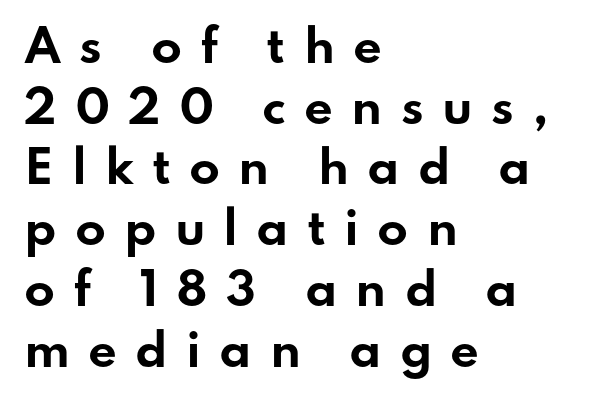
Q: Is the text bold? A: Yes.
Q: Is the text italic (slanted)? A: No, it is upright.
Q: Is the typeface a serif or a sans-serif typeface? A: Sans-serif.
Q: Is the text underlined? A: No.
Q: How is the paragraph aligned? A: Left-aligned.
Q: Is the spacing between letters normal or unusually wide? A: Unusually wide.
Q: Is the spacing between lines tight, normal or loose? A: Normal.
Q: Width (condensed, normal, or wide)? A: Wide.
Q: Stroke contrast? A: Low.
Q: x-height? A: Small.
Q: Monospaced? A: No.
